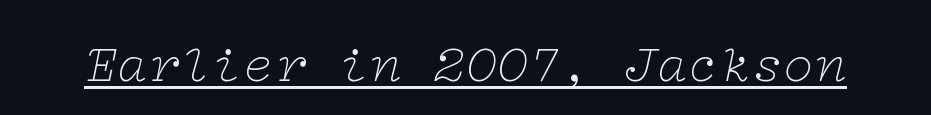
The image shows 53 px thin, wide serif type, italic (leaning right); set normal letter spacing, underlined; low stroke contrast and a medium x-height.
